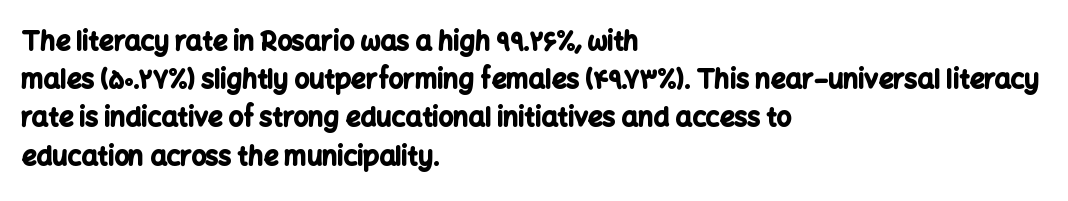
Q: Is the text bold? A: Yes.
Q: Is the text italic (slanted)? A: No, it is upright.
Q: Is the text underlined? A: No.
Q: How is the paragraph aligned? A: Left-aligned.
Q: Is the spacing between letters normal or unusually wide? A: Normal.
Q: Is the spacing between lines tight, normal or loose? A: Normal.
